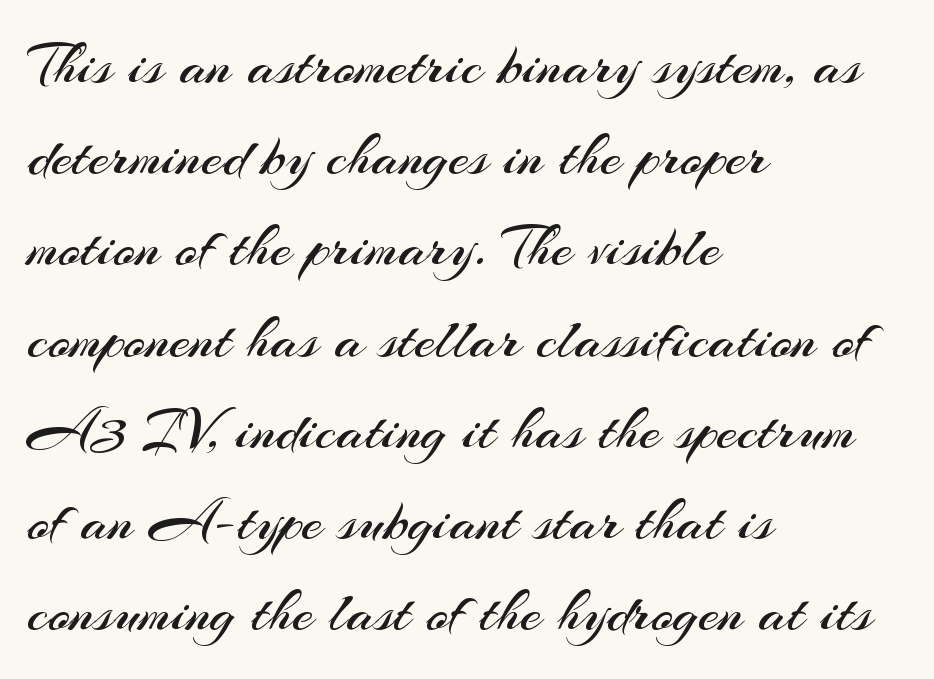
The image shows 60 px regular-weight sans-serif type; set left-aligned, normal line spacing (1.52x), normal letter spacing, not underlined; medium stroke contrast and a small x-height.
